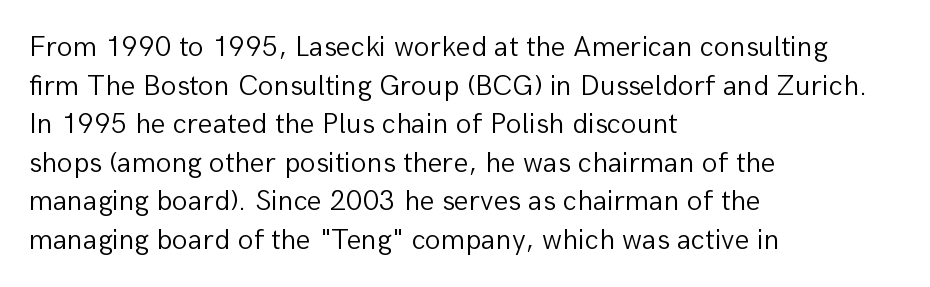
Leading matches the norm, producing a regular column. No chunkiness to these letters — they're not bold. Style check: upright. The rendering uses natural spacing where letterforms have individual widths.
